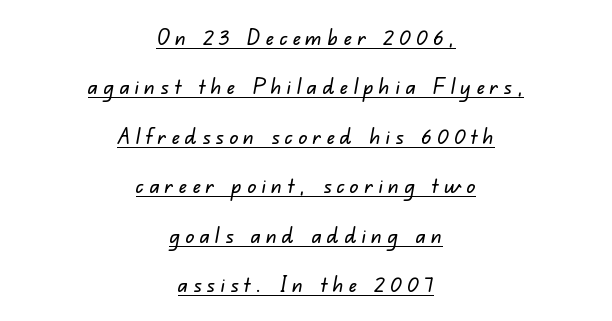
Q: Is the text underlined? A: Yes.
Q: How is the paragraph aligned? A: Centered.
Q: Is the spacing between letters normal or unusually wide? A: Unusually wide.
Q: Is the spacing between lines tight, normal or loose? A: Loose.
